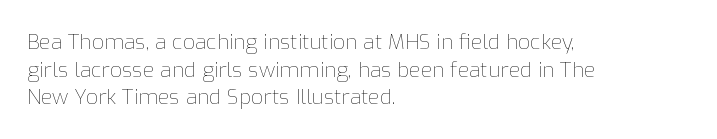
Q: Is the text bold? A: No.
Q: Is the text italic (slanted)? A: No, it is upright.
Q: Is the text underlined? A: No.
Q: How is the paragraph aligned? A: Left-aligned.
Q: Is the spacing between letters normal or unusually wide? A: Normal.
Q: Is the spacing between lines tight, normal or loose? A: Normal.
